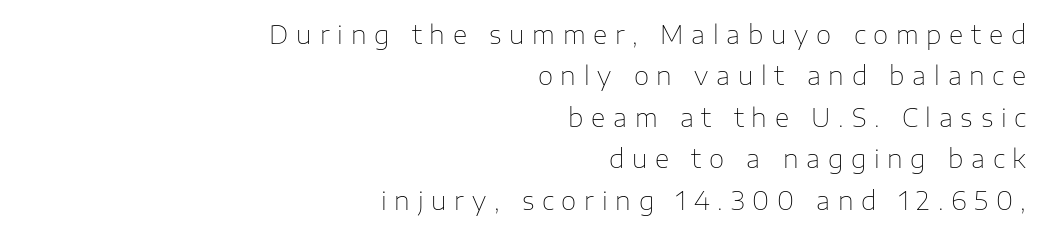
Vertically, the passage feels balanced, rows spaced as you'd expect. The typesetter chose a ragged-left arrangement here. Stroke mass is kept to a normal reading level or below. When letters stand straight like this, we call the style roman or upright.
